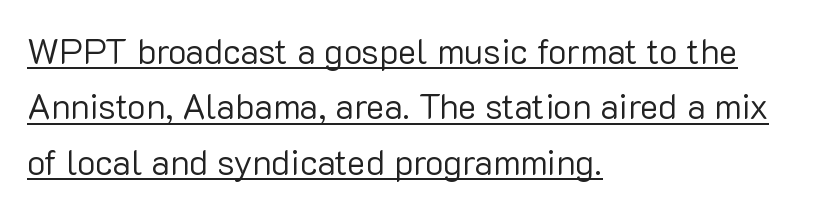
Q: Is the text bold? A: No.
Q: Is the text italic (slanted)? A: No, it is upright.
Q: Is the typeface a serif or a sans-serif typeface? A: Sans-serif.
Q: Is the text underlined? A: Yes.
Q: How is the paragraph aligned? A: Left-aligned.
Q: Is the spacing between letters normal or unusually wide? A: Normal.
Q: Is the spacing between lines tight, normal or loose? A: Normal.
Q: Width (condensed, normal, or wide)? A: Normal.
Q: Stroke contrast? A: Low.
Q: x-height? A: Medium.
Q: Monospaced? A: No.
